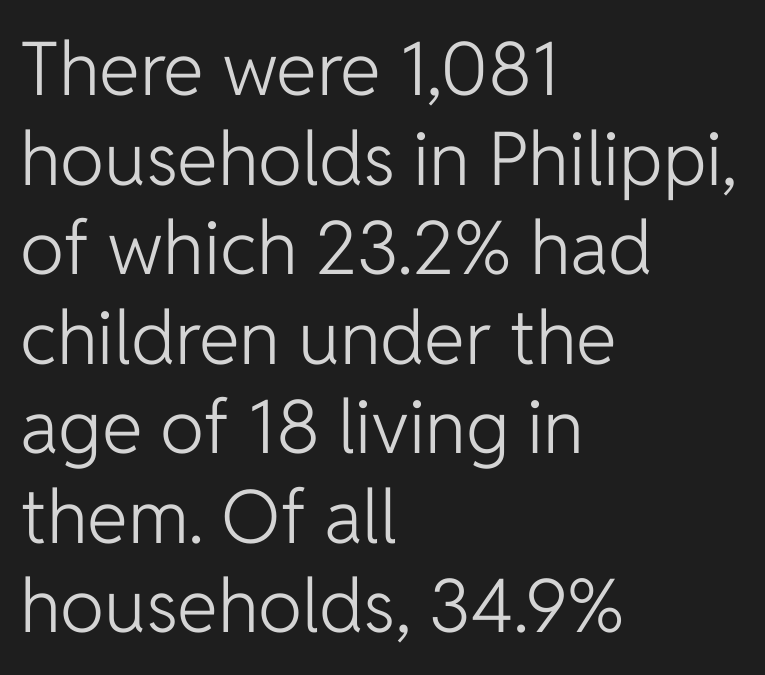
{"serif": "no", "italic": "no", "bold": "no", "weight": "light", "width": "normal", "stroke_contrast": "low", "x_height": "medium", "monospaced": "no", "underline": "no", "align": "left", "line_spacing_ratio": 1.21, "letter_spacing": "normal", "letter_spacing_em": 0.0, "glyph_px": 74}
